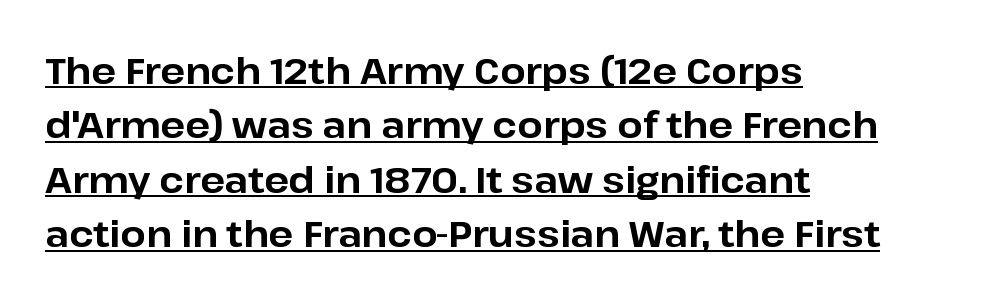
Look at the stroke-to-counter ratio: heavy, a bold. One-word summary of the alignment: left. A baseline rule has been typeset under these characters. You could not count columns in this text — the font is proportionally spaced. No italicization has been applied; the sample stays upright. Compared with typical paragraphs, the rows here are spaced about the same.
